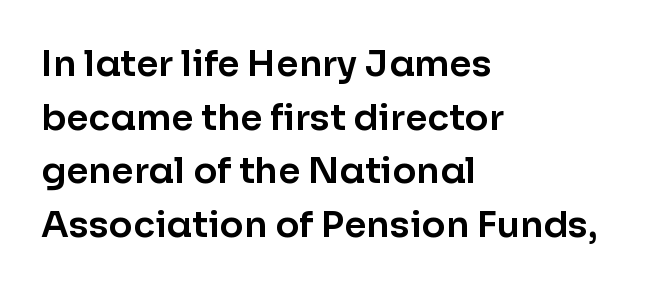
The image shows 36 px sans-serif type, upright; set left-aligned, normal line spacing (1.49x), normal letter spacing, not underlined; low stroke contrast and a medium x-height.
